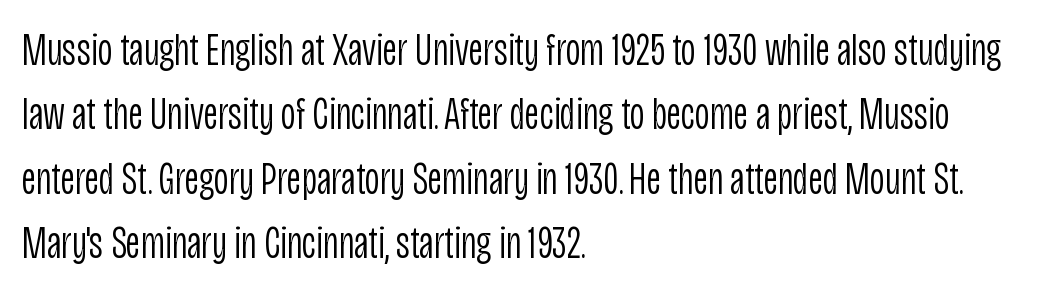
Look at the tracking — it's just the regular setting, nothing added. The letters stand straight up with perfectly vertical stems. Nothing sits at the stroke ends, so this counts as sans-serif. Letters have the restrained weight of plain body copy at most. Is this a fixed-width face? No — the glyphs have proportional, varying widths. Leading: standard.
